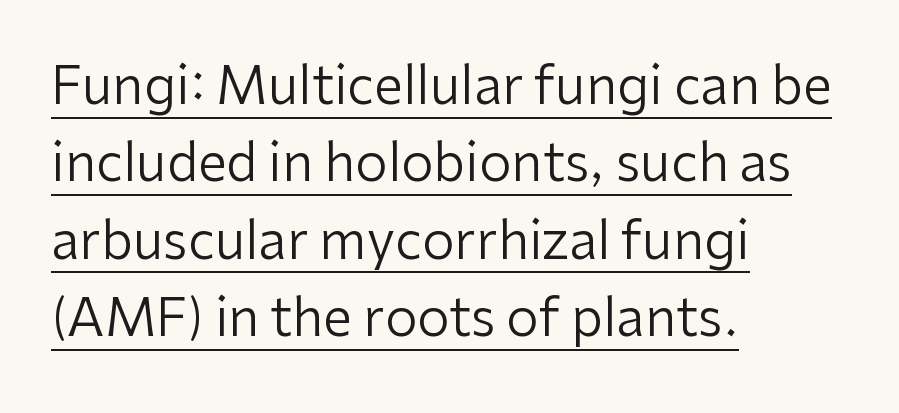
{"serif": "no", "italic": "no", "bold": "no", "weight": "regular", "width": "normal", "stroke_contrast": "low", "x_height": "medium", "monospaced": "no", "underline": "yes", "align": "left", "line_spacing": "normal", "line_spacing_ratio": 1.49, "letter_spacing": "normal", "letter_spacing_em": 0.0, "glyph_px": 52}
